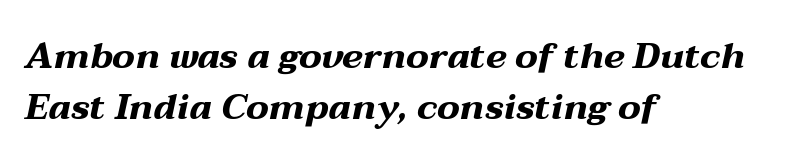
{"italic": "yes", "lean": "right", "slant_degrees": 12, "bold": "yes", "weight": "bold", "width": "wide", "stroke_contrast": "medium", "x_height": "medium", "monospaced": "no", "underline": "no", "align": "left", "line_spacing": "normal", "line_spacing_ratio": 1.41, "letter_spacing": "normal", "letter_spacing_em": 0.0, "glyph_px": 36}
